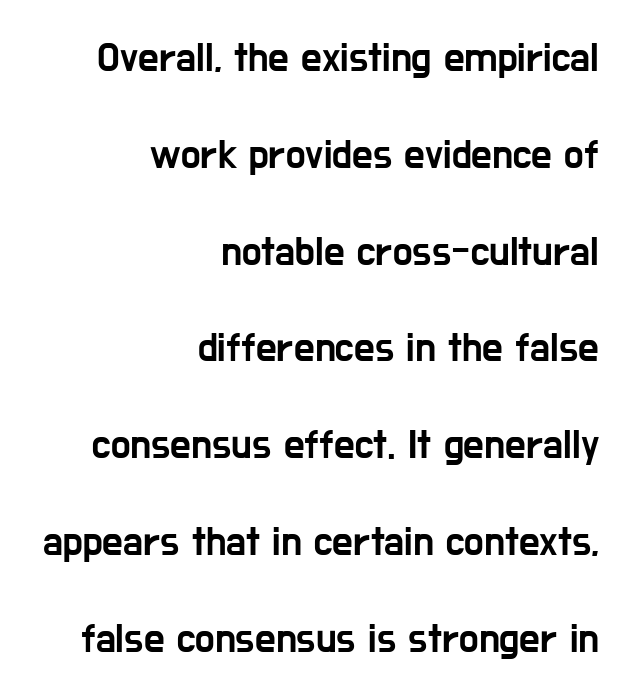
The typeface chosen for these lines omits serifs. Compared with typical body copy, the letter spacing here is the same. You could not count columns in this text — the font is proportionally spaced. One glance says open: line gaps are wider than usual. The specimen omits any rule beneath the text block's lines. Upright lettering throughout.
